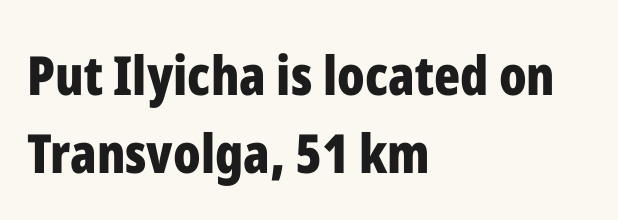
Q: Is the text bold? A: Yes.
Q: Is the text italic (slanted)? A: No, it is upright.
Q: Is the typeface a serif or a sans-serif typeface? A: Sans-serif.
Q: Is the text underlined? A: No.
Q: How is the paragraph aligned? A: Left-aligned.
Q: Is the spacing between letters normal or unusually wide? A: Normal.
Q: Is the spacing between lines tight, normal or loose? A: Normal.
Q: Width (condensed, normal, or wide)? A: Condensed.
Q: Stroke contrast? A: Low.
Q: x-height? A: Medium.
Q: Monospaced? A: No.
